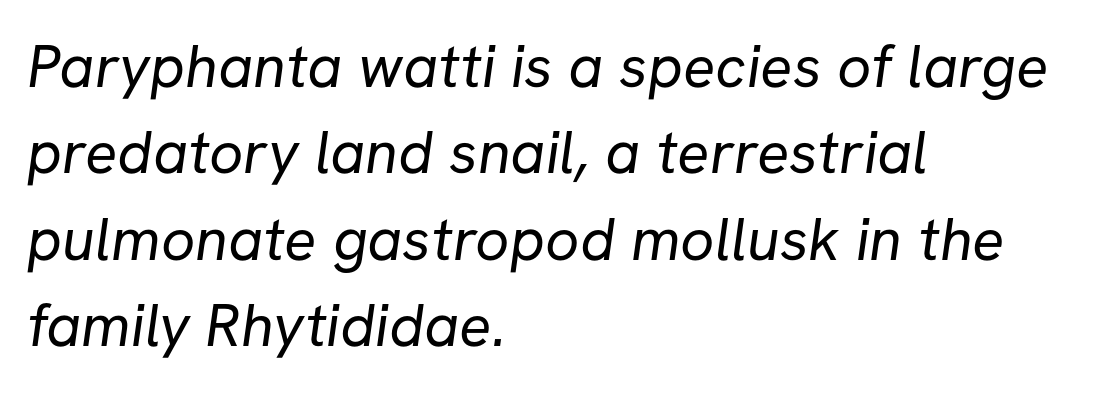
No chunkiness to these letters — they're not bold. Check where the strokes stop: nothing finishes them off — pure sans. Nobody drew a line under any word here. Horizontal bands of white between lines are of average thickness.
